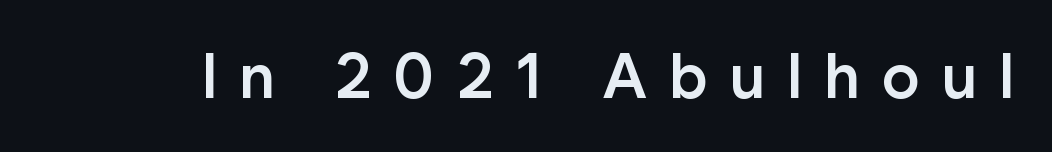
The image shows 63 px semibold sans-serif type, upright; set unusually wide letter spacing (+0.34 em), not underlined; low stroke contrast and a medium x-height.
